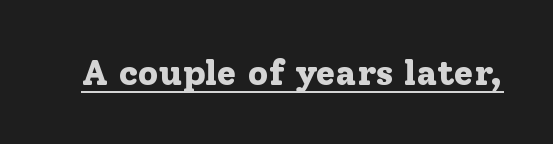
The image shows 36 px bold serif type, upright; set normal letter spacing, underlined; low stroke contrast and a medium x-height.
